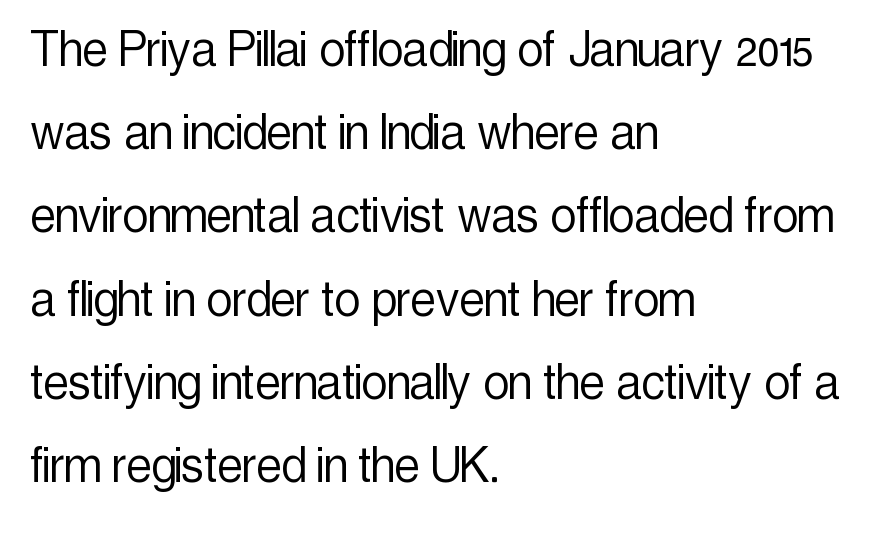
Q: Is the text bold? A: No.
Q: Is the text italic (slanted)? A: No, it is upright.
Q: Is the typeface a serif or a sans-serif typeface? A: Sans-serif.
Q: Is the text underlined? A: No.
Q: How is the paragraph aligned? A: Left-aligned.
Q: Is the spacing between letters normal or unusually wide? A: Normal.
Q: Is the spacing between lines tight, normal or loose? A: Normal.
Q: Width (condensed, normal, or wide)? A: Condensed.
Q: x-height? A: Medium.
Q: Monospaced? A: No.
